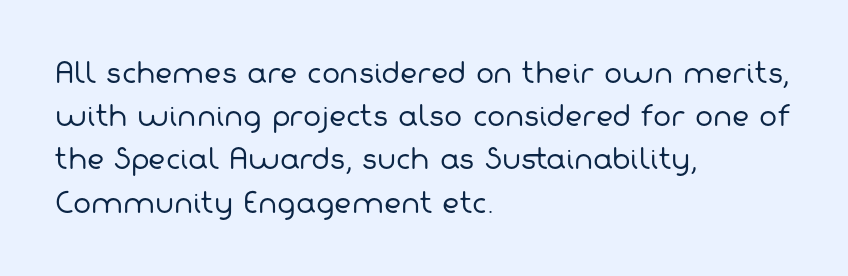
The image shows 27 px text type; set left-aligned, normal line spacing (1.6x), normal letter spacing, not underlined.
